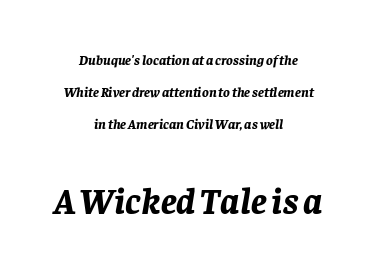
Q: Is the text bold? A: Yes.
Q: Is the text italic (slanted)? A: Yes, it leans right by about 8 degrees.
Q: Is the text underlined? A: No.
Q: How is the paragraph aligned? A: Centered.
Q: Is the spacing between letters normal or unusually wide? A: Normal.
Q: Is the spacing between lines tight, normal or loose? A: Loose.
Q: Which block of text is set in a larger size, the first (top) or the second (bottom)? A: The second (bottom) one.
Q: Width (condensed, normal, or wide)? A: Normal.
Q: Stroke contrast? A: Low.
Q: x-height? A: Large.
Q: Monospaced? A: No.
